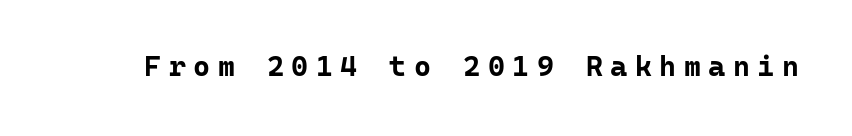
{"serif": "no", "italic": "no", "bold": "yes", "weight": "bold", "width": "normal", "stroke_contrast": "low", "x_height": "medium", "monospaced": "yes", "underline": "no", "letter_spacing": "wide", "letter_spacing_em": 0.26, "glyph_px": 29}
